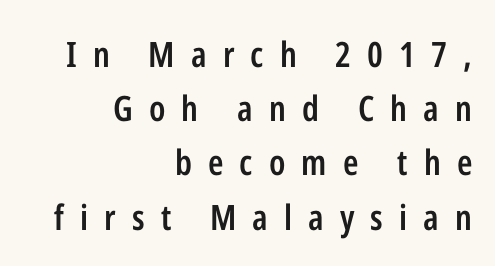
Short and long lines alike share a common ending point at right. Vertically, the passage feels balanced, rows spaced as you'd expect. The font family rendered here belongs to the sans-serif group. Lines of text with bare space underneath. The rendering uses a semibold face; strokes are thickened but not to full bold.
